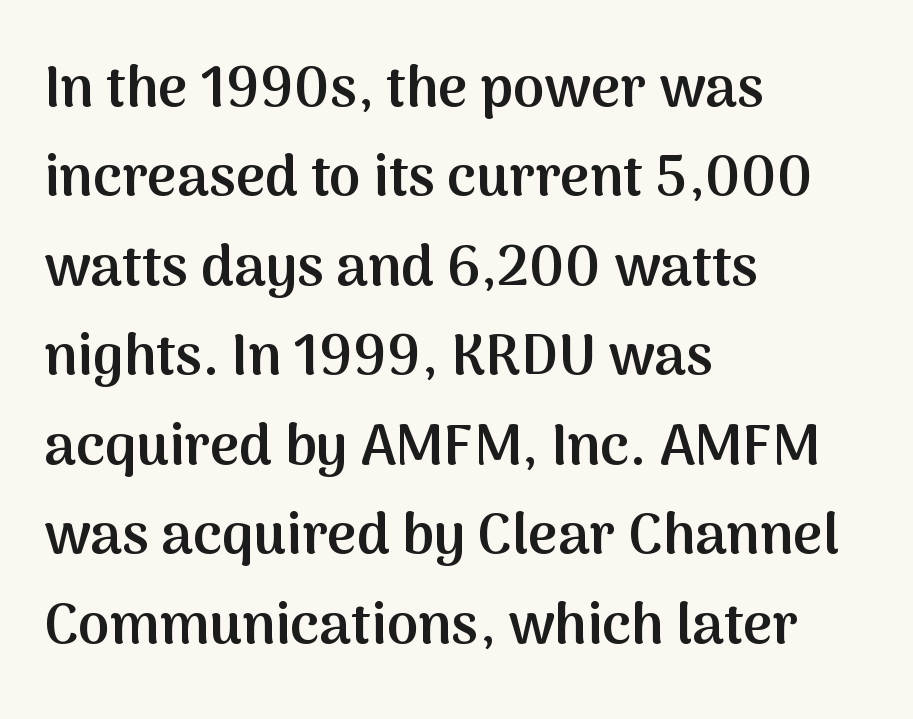
{"serif": "no", "italic": "no", "bold": "semi", "weight": "semibold", "width": "normal", "stroke_contrast": "medium", "x_height": "medium", "monospaced": "no", "underline": "no", "align": "left", "line_spacing": "normal", "line_spacing_ratio": 1.57, "letter_spacing": "normal", "letter_spacing_em": 0.0, "glyph_px": 57}
